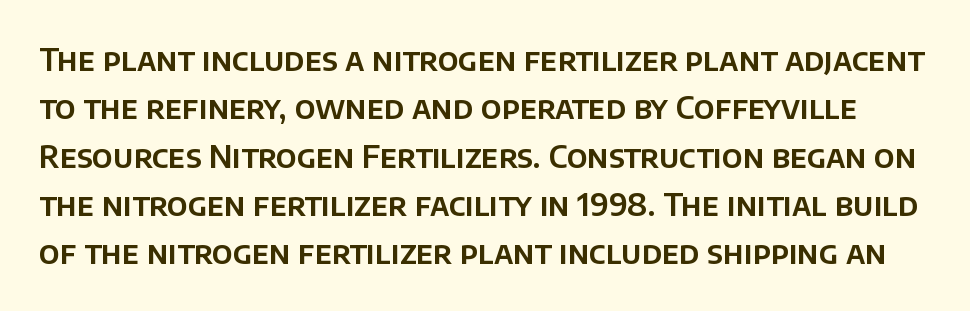
Quick note: not italic, upright. These lines sit exactly where default settings would place them. To sum up the face: it is a sans, with no serifs. Bare-footed words on every line. Standard letterfit; no display-style spreading of the glyphs. Spacing verdict: proportional, widths tailored to each character.
